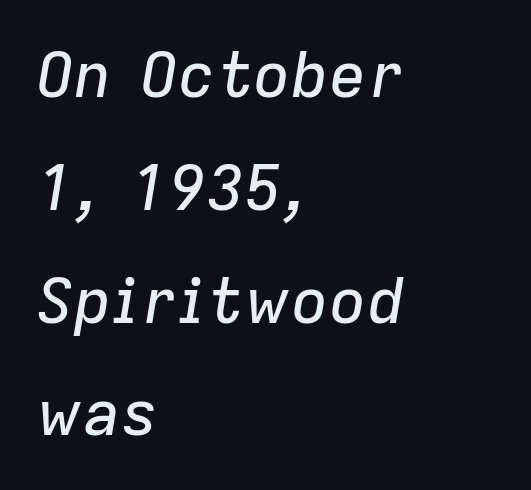
Q: Is the text italic (slanted)? A: Yes, it leans right by about 9 degrees.
Q: Is the text underlined? A: No.
Q: How is the paragraph aligned? A: Left-aligned.
Q: Is the spacing between letters normal or unusually wide? A: Normal.
Q: Width (condensed, normal, or wide)? A: Normal.
Q: Stroke contrast? A: Low.
Q: x-height? A: Medium.
Q: Monospaced? A: No.
